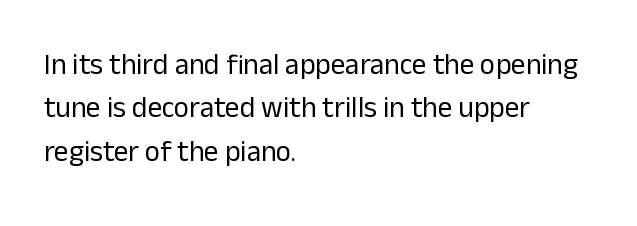
Q: Is the text bold? A: No.
Q: Is the text italic (slanted)? A: No, it is upright.
Q: Is the typeface a serif or a sans-serif typeface? A: Sans-serif.
Q: Is the text underlined? A: No.
Q: How is the paragraph aligned? A: Left-aligned.
Q: Is the spacing between letters normal or unusually wide? A: Normal.
Q: Is the spacing between lines tight, normal or loose? A: Normal.
Q: Width (condensed, normal, or wide)? A: Normal.
Q: Stroke contrast? A: Low.
Q: x-height? A: Medium.
Q: Monospaced? A: No.
